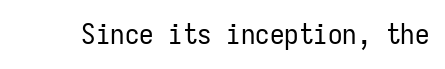
The image shows 29 px regular-weight, condensed sans-serif type, upright, monospaced; set normal letter spacing, not underlined; low stroke contrast and a medium x-height.
